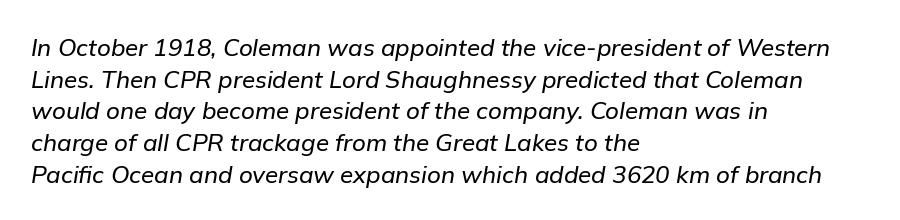
Q: Is the text italic (slanted)? A: Yes, it leans right by about 9 degrees.
Q: Is the text underlined? A: No.
Q: How is the paragraph aligned? A: Left-aligned.
Q: Is the spacing between letters normal or unusually wide? A: Normal.
Q: Is the spacing between lines tight, normal or loose? A: Normal.
